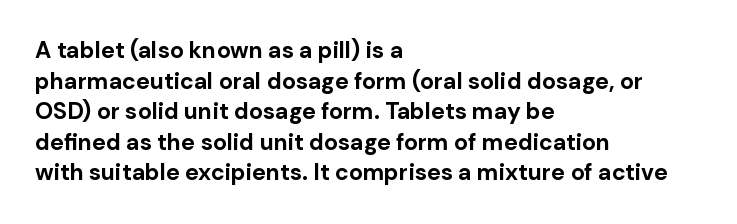
{"italic": "no", "bold": "yes", "underline": "no", "align": "left", "line_spacing": "normal", "line_spacing_ratio": 1.33, "letter_spacing": "normal", "letter_spacing_em": 0.0, "glyph_px": 23}
